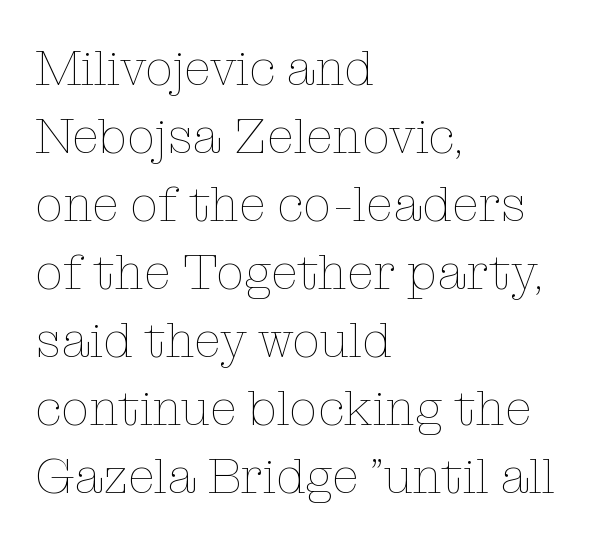
{"italic": "no", "bold": "no", "weight": "thin", "width": "normal", "stroke_contrast": "low", "x_height": "medium", "monospaced": "no", "underline": "no", "align": "left", "line_spacing": "normal", "line_spacing_ratio": 1.36, "letter_spacing": "normal", "letter_spacing_em": 0.0, "glyph_px": 50}
